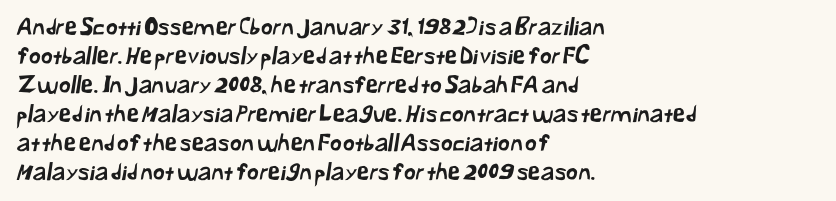
The image shows 23 px text type; set left-aligned, normal line spacing (1.26x), normal letter spacing, not underlined.
